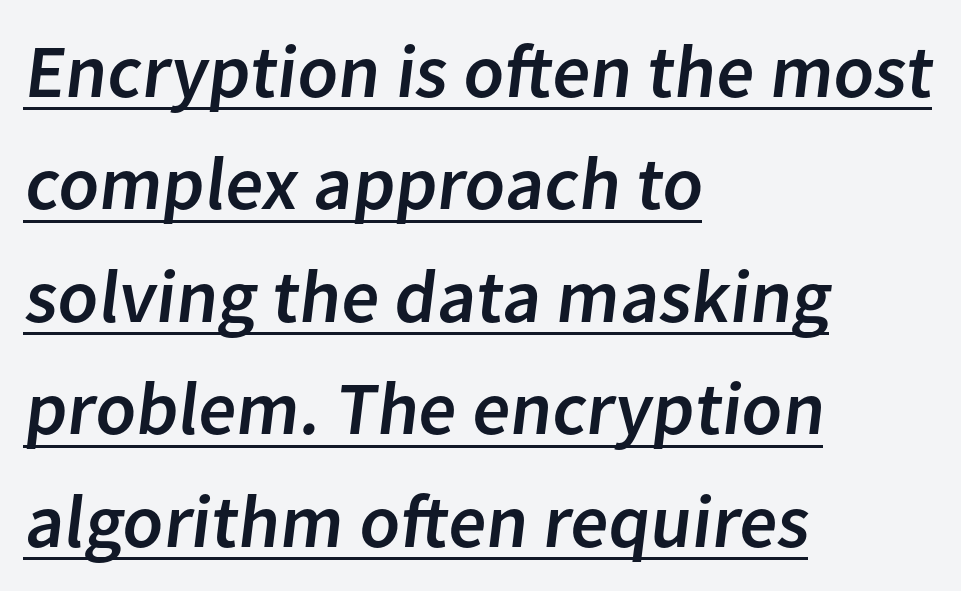
{"serif": "no", "width": "normal", "stroke_contrast": "low", "x_height": "medium", "monospaced": "no", "underline": "yes", "align": "left", "line_spacing": "normal", "line_spacing_ratio": 1.5, "letter_spacing": "normal", "letter_spacing_em": 0.0, "glyph_px": 75}
